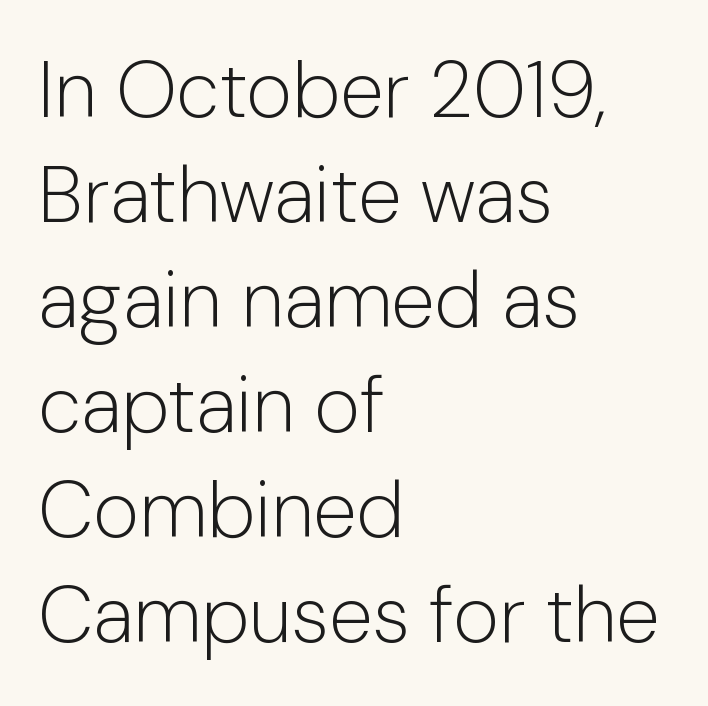
{"serif": "no", "italic": "no", "bold": "no", "weight": "light", "width": "normal", "stroke_contrast": "low", "x_height": "medium", "monospaced": "no", "underline": "no", "align": "left", "line_spacing": "normal", "line_spacing_ratio": 1.33, "letter_spacing": "normal", "letter_spacing_em": 0.0, "glyph_px": 79}
